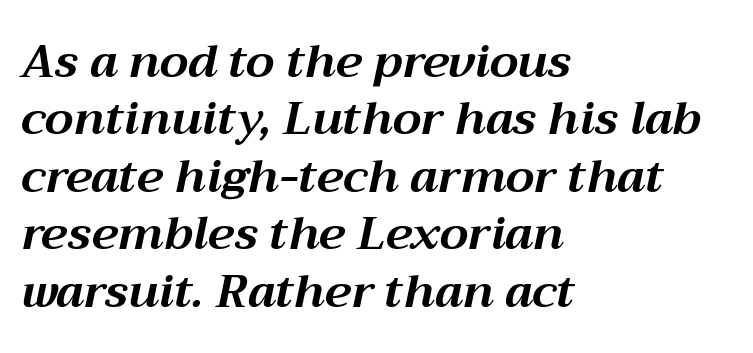
The image shows 46 px bold type, italic (leaning right); set left-aligned, normal line spacing (1.25x), normal letter spacing, not underlined; medium stroke contrast and a medium x-height.
